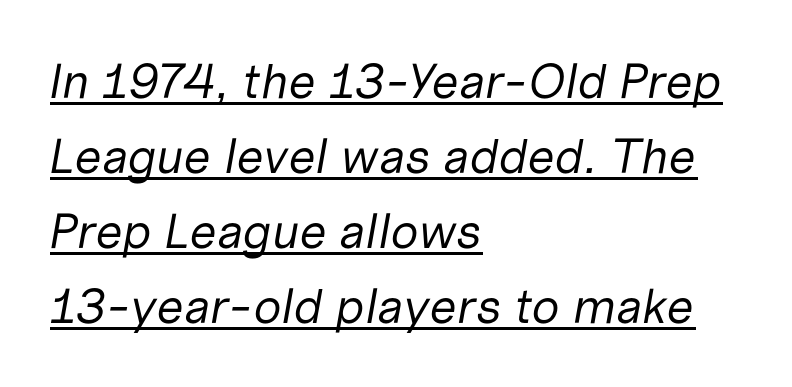
The rendering keeps characters at their native spacing. Each new line begins a customary step beneath the previous one. Stroke thickness stays within the range of a standard reading face or lighter. Compared with undecorated copy, this sample adds a rule below the words. The compositor pushed each line to the left boundary. Italic? Definitely — the glyphs are oblique.
